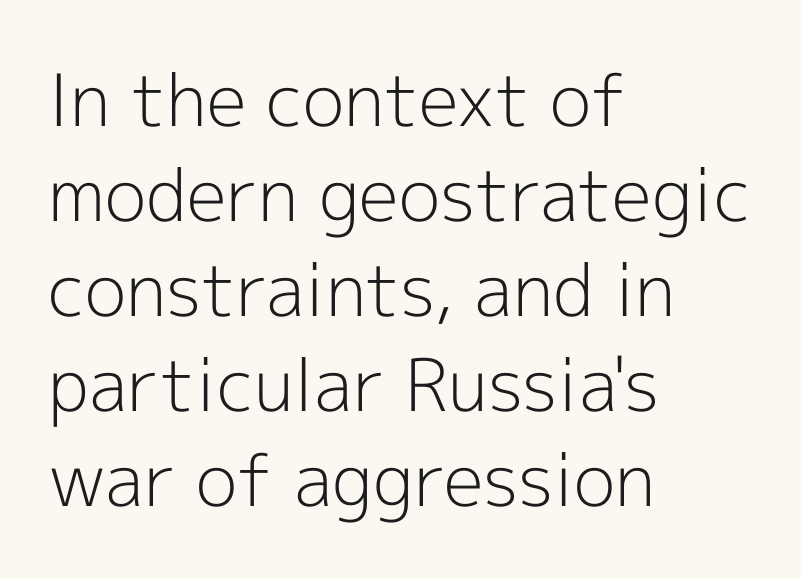
The paragraph shown leans on its left margin. Note the varied advance widths — an 'i' is clearly narrower than an 'm'. Unlike a traditional serif, this face leaves its strokes unadorned. The passage shown stacks its lines at a standard gap.
